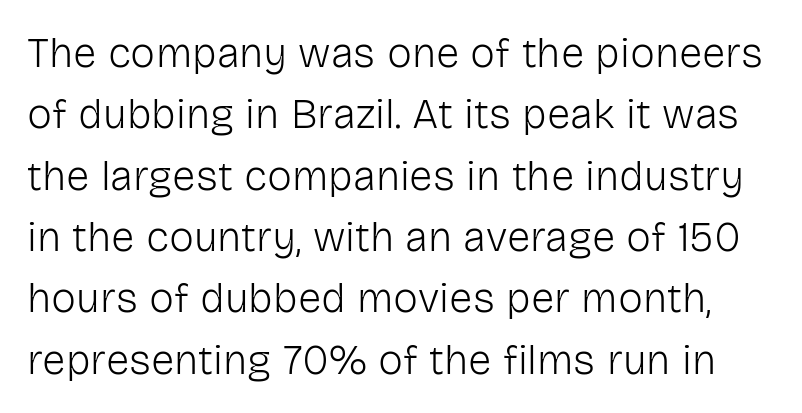
Q: Is the text bold? A: No.
Q: Is the text italic (slanted)? A: No, it is upright.
Q: Is the typeface a serif or a sans-serif typeface? A: Sans-serif.
Q: Is the text underlined? A: No.
Q: Is the spacing between letters normal or unusually wide? A: Normal.
Q: Is the spacing between lines tight, normal or loose? A: Normal.
Q: Width (condensed, normal, or wide)? A: Normal.
Q: Stroke contrast? A: Low.
Q: x-height? A: Medium.
Q: Monospaced? A: No.
